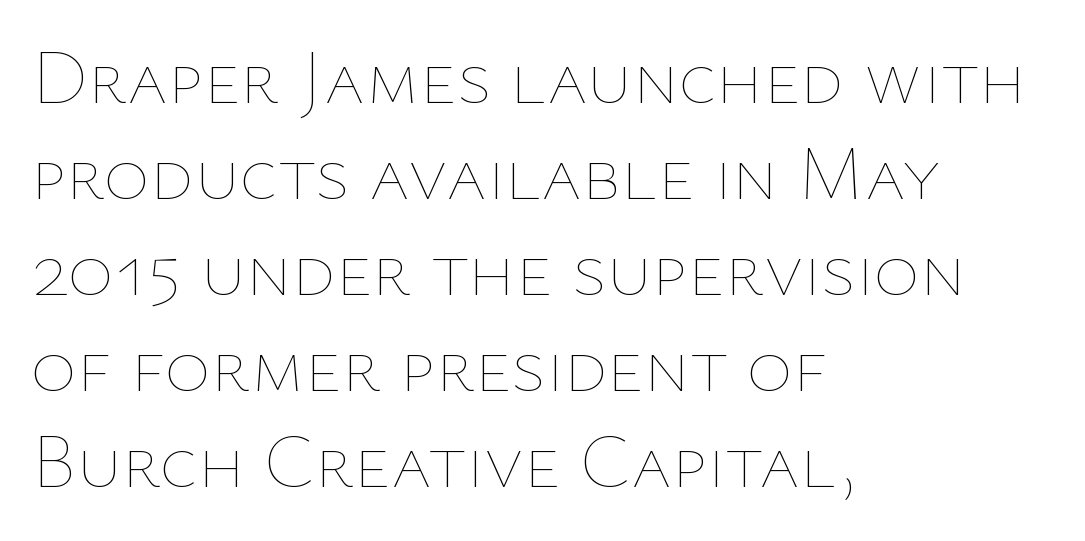
The image shows 78 px thin type, upright; set left-aligned, line spacing 1.23x, normal letter spacing, not underlined; low stroke contrast and a medium x-height.
